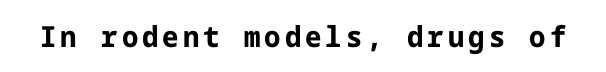
The image shows 29 px bold sans-serif type, upright; set not underlined; low stroke contrast and a medium x-height.
